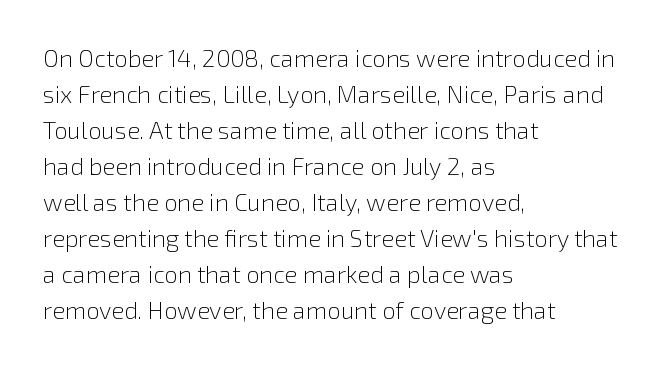
The image shows 24 px text type, upright; set left-aligned, normal line spacing (1.5x), normal letter spacing, not underlined.
